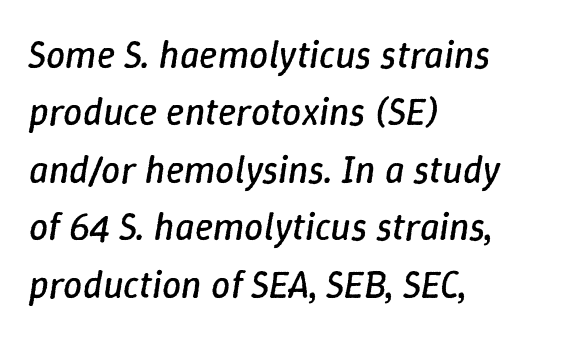
{"italic": "yes", "lean": "right", "slant_degrees": 9, "bold": "no", "weight": "regular", "width": "normal", "stroke_contrast": "low", "x_height": "medium", "monospaced": "no", "underline": "no", "align": "left", "line_spacing": "normal", "line_spacing_ratio": 1.51, "letter_spacing": "normal", "letter_spacing_em": 0.0, "glyph_px": 38}
